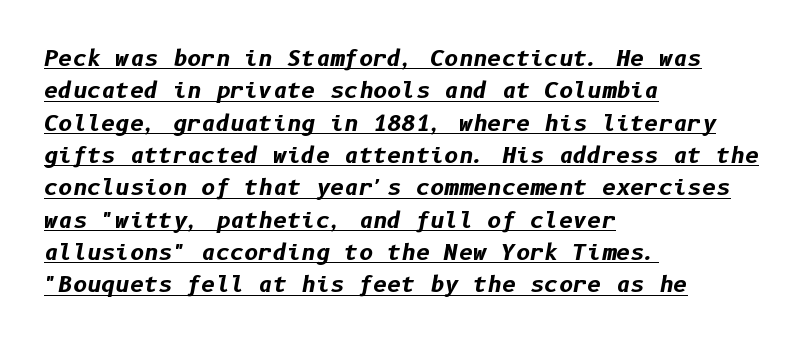
The image shows 22 px bold type, italic (leaning right); set left-aligned, normal line spacing (1.47x), normal letter spacing, underlined.
